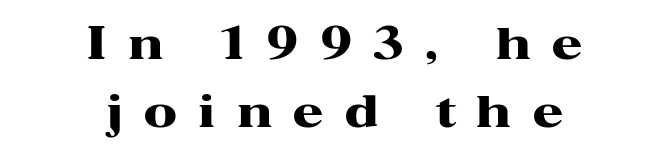
The image shows 44 px heavy, wide serif type, upright; set centered, normal line spacing (1.54x), unusually wide letter spacing (+0.49 em), not underlined; high stroke contrast and a medium x-height.
